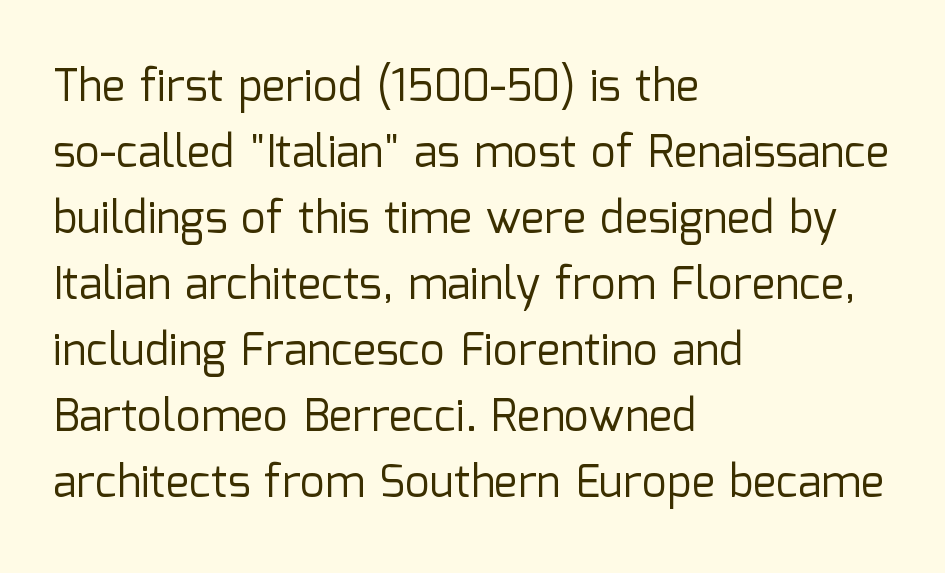
Q: Is the text bold? A: No.
Q: Is the text italic (slanted)? A: No, it is upright.
Q: Is the typeface a serif or a sans-serif typeface? A: Sans-serif.
Q: Is the text underlined? A: No.
Q: How is the paragraph aligned? A: Left-aligned.
Q: Is the spacing between letters normal or unusually wide? A: Normal.
Q: Is the spacing between lines tight, normal or loose? A: Normal.
Q: Width (condensed, normal, or wide)? A: Normal.
Q: Stroke contrast? A: Low.
Q: x-height? A: Medium.
Q: Monospaced? A: No.
